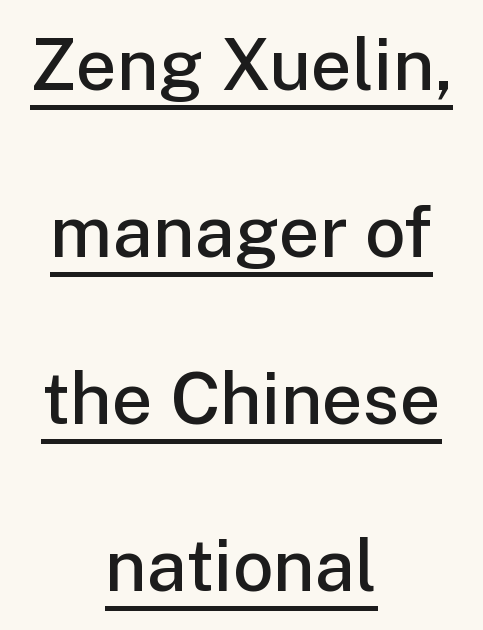
Q: Is the text bold? A: Semi-bold.
Q: Is the text italic (slanted)? A: No, it is upright.
Q: Is the typeface a serif or a sans-serif typeface? A: Sans-serif.
Q: Is the text underlined? A: Yes.
Q: How is the paragraph aligned? A: Centered.
Q: Is the spacing between letters normal or unusually wide? A: Normal.
Q: Is the spacing between lines tight, normal or loose? A: Loose.
Q: Width (condensed, normal, or wide)? A: Normal.
Q: Stroke contrast? A: Low.
Q: x-height? A: Medium.
Q: Monospaced? A: No.
